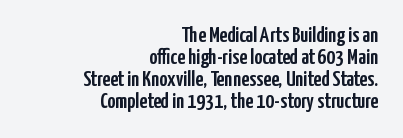
The image shows 22 px text type, upright; set right-aligned, tight line spacing (1.0x), normal letter spacing, not underlined.
